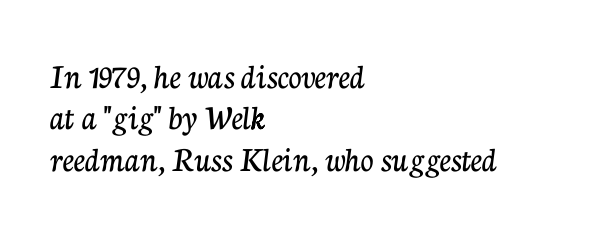
Yep, those are serifs on the letters. A bare baseline throughout the passage. Short note: letters normally spaced.
